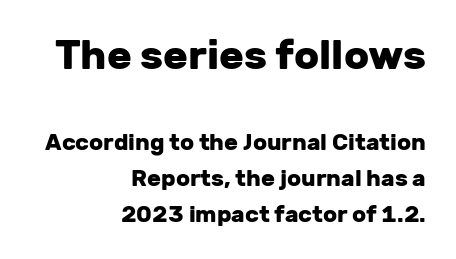
The image shows 41 px heavy sans-serif type, upright; set right-aligned, normal line spacing (1.58x), normal letter spacing, not underlined; the first (top) block is 1.78x larger; low stroke contrast and a medium x-height.
